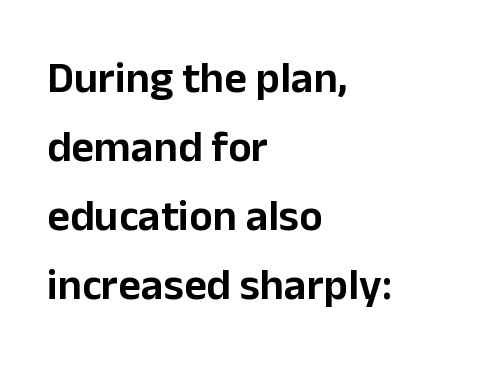
Regarding serifs, this sample does without them. Any mark beneath the type? The region is blank. Think of a printed novel: that variable character pitch is what you see here. The font's upright variant was chosen for this text.
